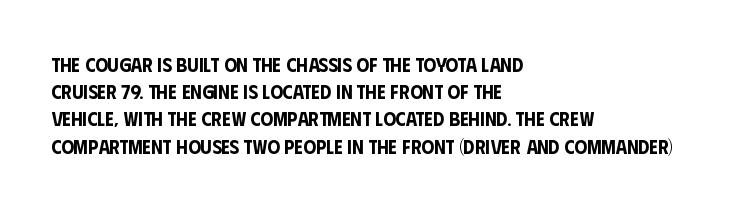
Q: Is the text italic (slanted)? A: No, it is upright.
Q: Is the text underlined? A: No.
Q: How is the paragraph aligned? A: Left-aligned.
Q: Is the spacing between letters normal or unusually wide? A: Normal.
Q: Is the spacing between lines tight, normal or loose? A: Normal.
